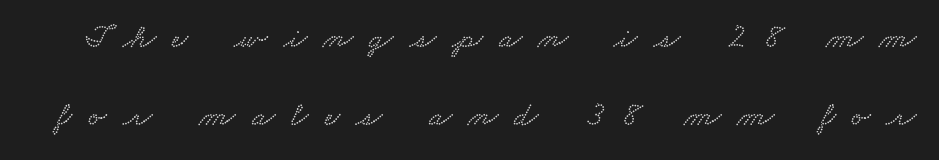
Q: Is the text underlined? A: No.
Q: Is the spacing between letters normal or unusually wide? A: Unusually wide.
Q: Is the spacing between lines tight, normal or loose? A: Loose.
Q: Width (condensed, normal, or wide)? A: Wide.
Q: Stroke contrast? A: Low.
Q: x-height? A: Small.
Q: Monospaced? A: No.
